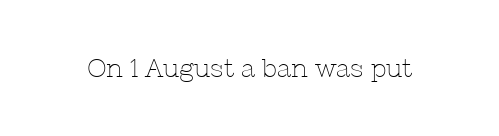
The image shows 25 px text type, upright; set normal letter spacing, not underlined.
